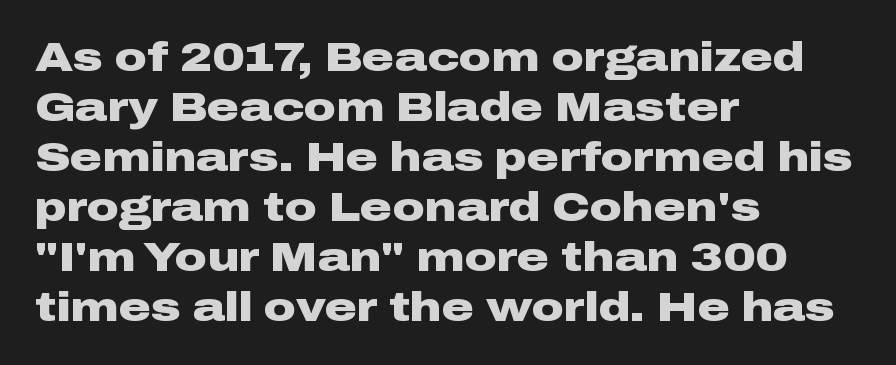
{"serif": "no", "italic": "no", "bold": "yes", "weight": "heavy", "width": "wide", "stroke_contrast": "low", "x_height": "medium", "monospaced": "no", "underline": "no", "align": "left", "line_spacing": "normal", "line_spacing_ratio": 1.25, "letter_spacing": "normal", "letter_spacing_em": 0.0, "glyph_px": 40}
